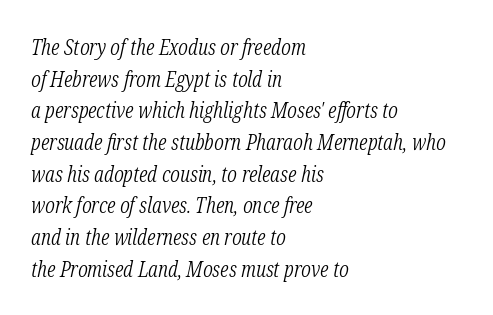
Q: Is the text bold? A: No.
Q: Is the text italic (slanted)? A: Yes, it leans right by about 12 degrees.
Q: Is the text underlined? A: No.
Q: How is the paragraph aligned? A: Left-aligned.
Q: Is the spacing between letters normal or unusually wide? A: Normal.
Q: Is the spacing between lines tight, normal or loose? A: Normal.
